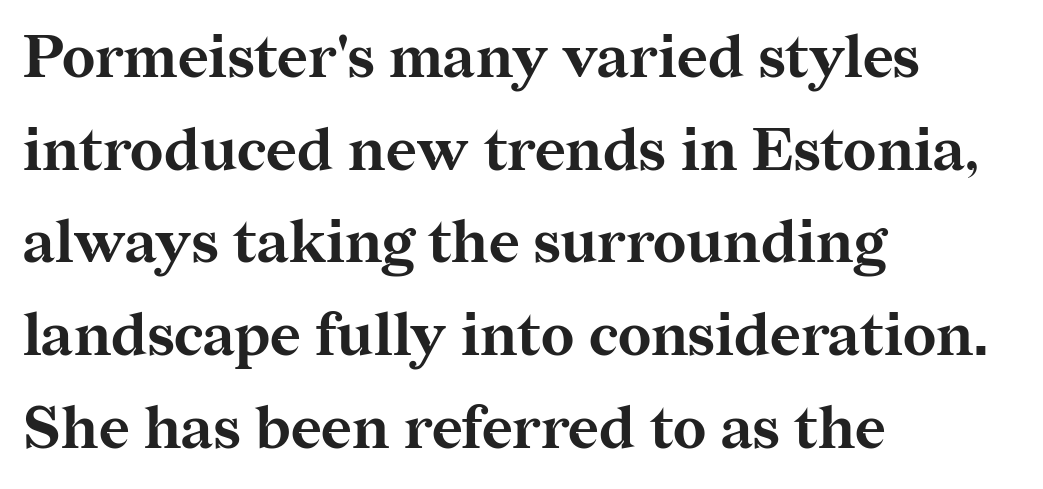
Every stem runs plumb, perpendicular to the baseline. Is this a fixed-width face? No — the glyphs have proportional, varying widths. Note: serifs present on the glyphs. Chunky letters — that's bold for sure. If you drew a ruler down the left edge, every line would touch it. Between one letter and the next there's only the usual sliver of space.
